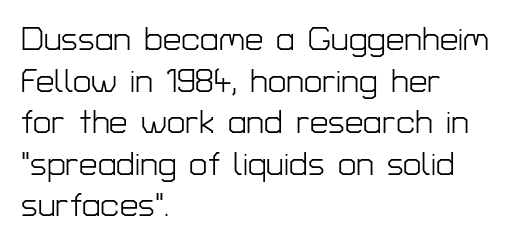
Q: Is the text bold? A: No.
Q: Is the text italic (slanted)? A: No, it is upright.
Q: Is the typeface a serif or a sans-serif typeface? A: Sans-serif.
Q: Is the text underlined? A: No.
Q: How is the paragraph aligned? A: Left-aligned.
Q: Is the spacing between letters normal or unusually wide? A: Normal.
Q: Is the spacing between lines tight, normal or loose? A: Normal.
Q: Width (condensed, normal, or wide)? A: Normal.
Q: Stroke contrast? A: Low.
Q: x-height? A: Medium.
Q: Monospaced? A: No.
